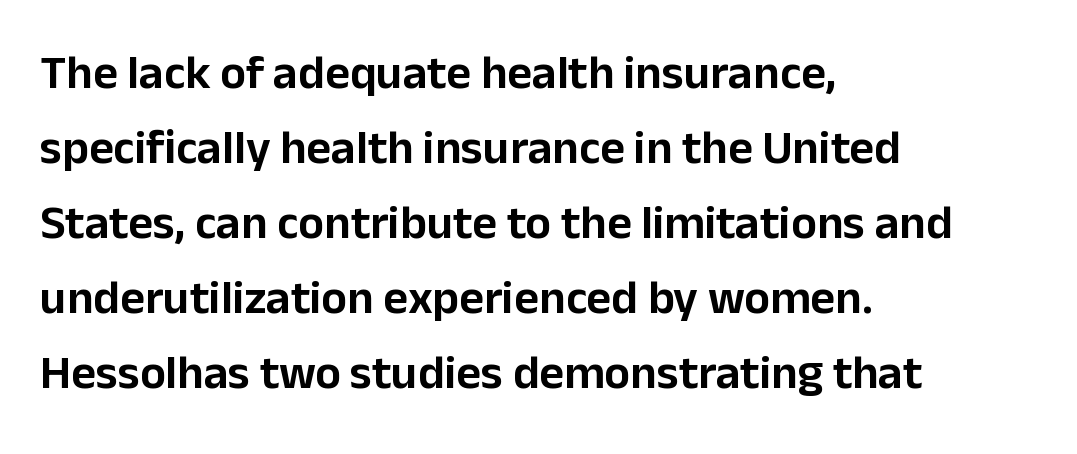
No italicization has been applied; the sample stays upright. This sample is left-justified, so line endings fall wherever the words run out. Leading matches the norm, producing a regular column. Tracking value appears to be zero — textbook default spacing.
